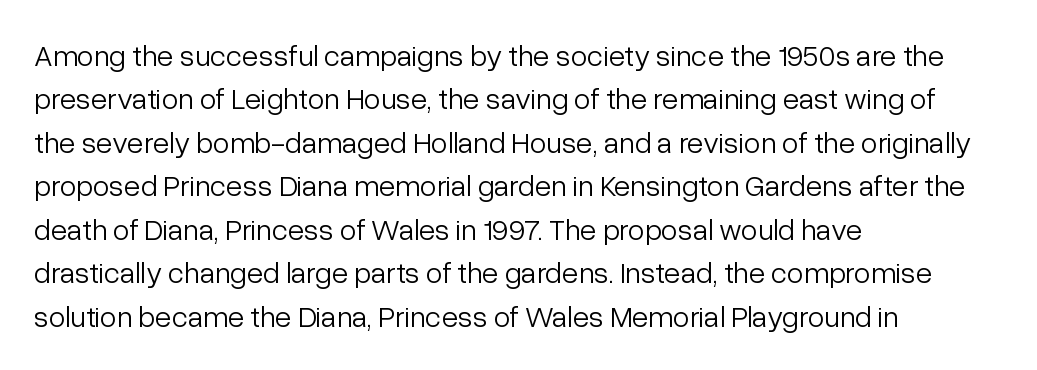
The lines are quadded left. Note the varied advance widths — an 'i' is clearly narrower than an 'm'. The specimen omits any rule beneath the text block's lines. No chunkiness to these letters — they're not bold. The typeface chosen for these lines omits serifs.
